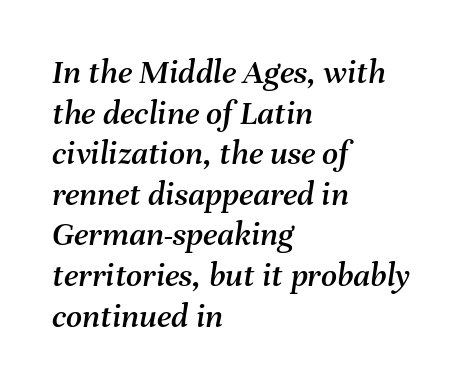
Q: Is the text italic (slanted)? A: Yes, it leans right by about 8 degrees.
Q: Is the text underlined? A: No.
Q: How is the paragraph aligned? A: Left-aligned.
Q: Is the spacing between letters normal or unusually wide? A: Normal.
Q: Width (condensed, normal, or wide)? A: Normal.
Q: Stroke contrast? A: Medium.
Q: x-height? A: Medium.
Q: Monospaced? A: No.
